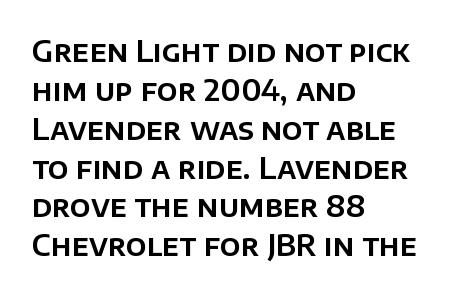
Tracking here is standard; glyphs follow each other at the usual distance. Decoration check: the copy has no underline. Think of a printed novel: that variable character pitch is what you see here. Designer's note — italics off, roman on. The designer left line spacing at the default.
